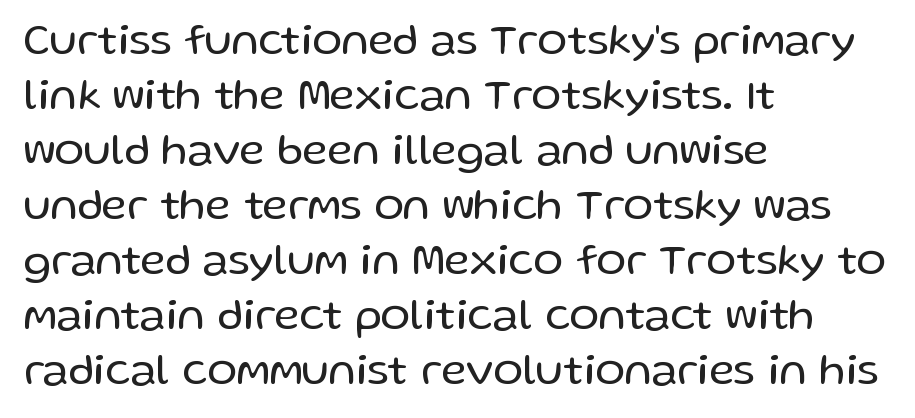
{"serif": "no", "italic": "no", "bold": "no", "weight": "regular", "width": "normal", "stroke_contrast": "low", "x_height": "medium", "monospaced": "no", "underline": "no", "align": "left", "line_spacing": "normal", "line_spacing_ratio": 1.25, "letter_spacing": "normal", "letter_spacing_em": 0.0, "glyph_px": 44}
